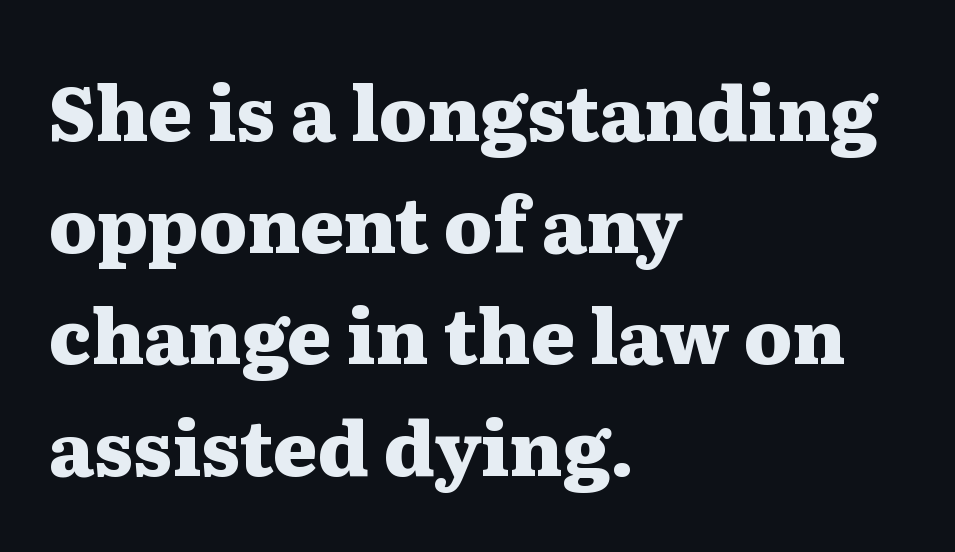
The image shows 75 px heavy, wide serif type, upright; set left-aligned, normal line spacing (1.49x), normal letter spacing, not underlined; medium stroke contrast and a medium x-height.
